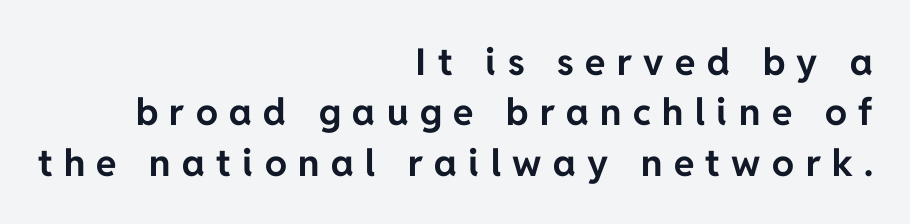
This sample has the flowing, uneven cadence of proportional lettering. Is the block centered? No — it sits flush against the right margin. Unmarked baselines from the first word to the last. Weight: bold. Posture: vertical. I'd call this a sans setting — the letters go barefoot.
